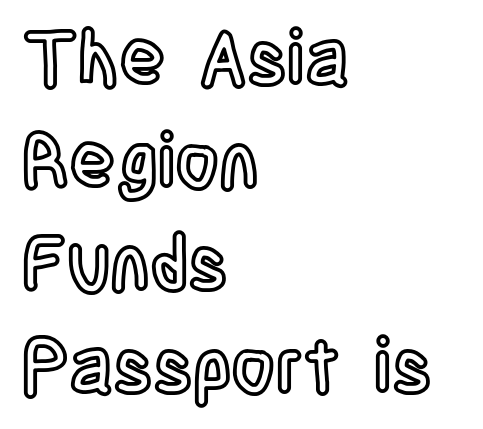
{"italic": "no", "width": "condensed", "x_height": "large", "monospaced": "no", "underline": "no", "align": "left", "line_spacing": "normal", "line_spacing_ratio": 1.35, "letter_spacing": "normal", "letter_spacing_em": 0.0, "glyph_px": 76}
